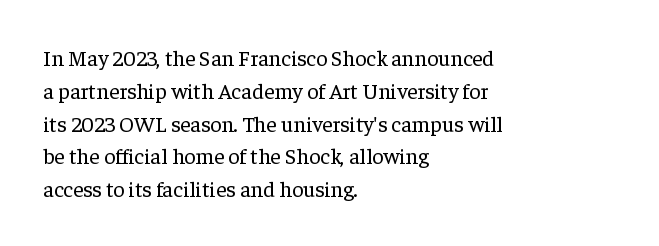
Descender tails drop into unmarked territory. Vertically, the passage feels balanced, rows spaced as you'd expect. The typesetter chose a ragged-right arrangement here. The typography opts for an upright posture over an oblique one. The rendering keeps characters at their native spacing. Stroke mass is kept to a normal reading level or below.
